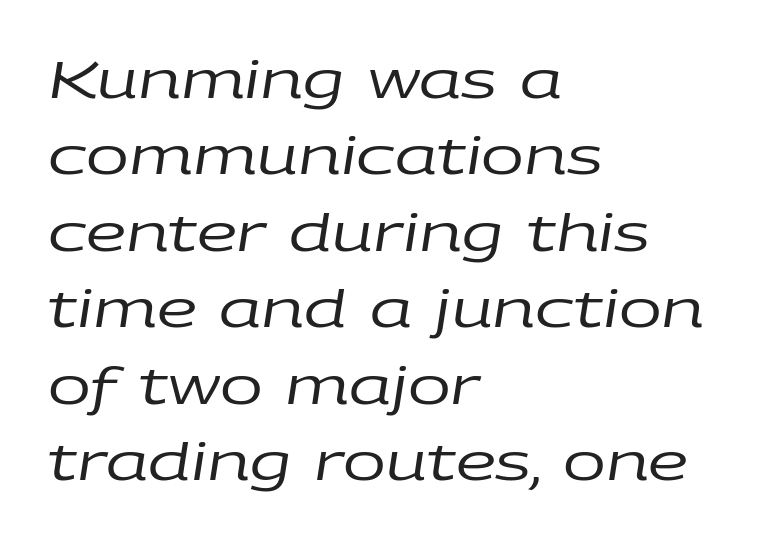
The letters are slanted; this is an italic face. The characters are drawn with everyday or finer stroke widths. Look at the tracking — it's just the regular setting, nothing added. Summary of vertical rhythm: regular, with standard interline spacing. The letters advance in unequal steps, a hallmark of proportional type.
